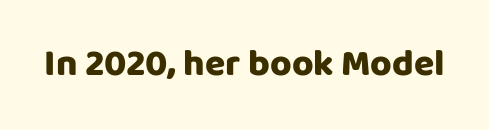
The image shows 37 px heavy sans-serif type, upright; set normal letter spacing, not underlined; low stroke contrast and a large x-height.
